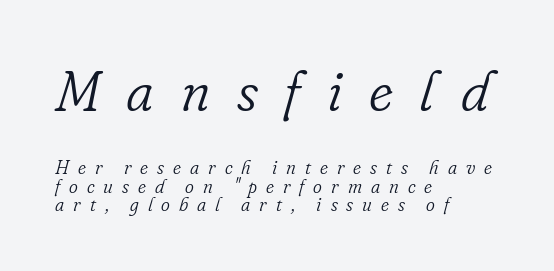
You can tell from the footed stems that serif type was used. This rendering widens character spacing well past its baseline value. The letterforms sit at book weight or below. Whoever set this made the first block the dominant, larger element. Leftover space on each line is placed entirely after the last word.
